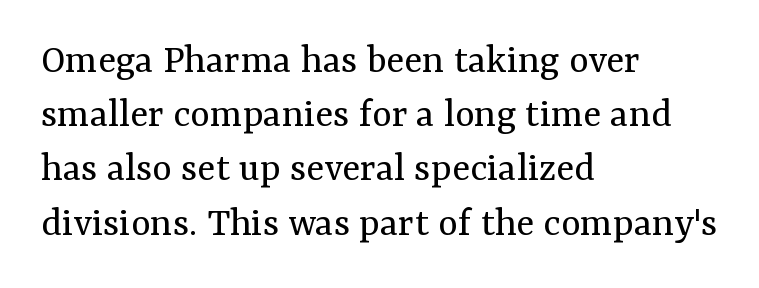
{"serif": "yes", "italic": "no", "bold": "no", "weight": "regular", "width": "normal", "stroke_contrast": "medium", "x_height": "medium", "monospaced": "no", "underline": "no", "align": "left", "line_spacing": "normal", "line_spacing_ratio": 1.29, "letter_spacing": "normal", "letter_spacing_em": 0.0, "glyph_px": 42}
